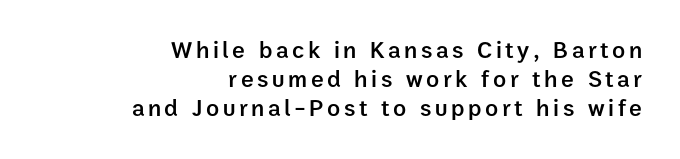
Q: Is the text bold? A: Semi-bold.
Q: Is the text italic (slanted)? A: No, it is upright.
Q: Is the text underlined? A: No.
Q: How is the paragraph aligned? A: Right-aligned.
